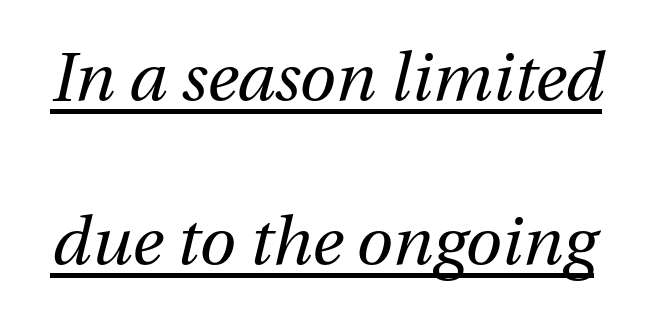
Q: Is the text bold? A: No.
Q: Is the text italic (slanted)? A: Yes, it leans right by about 13 degrees.
Q: Is the text underlined? A: Yes.
Q: Is the spacing between letters normal or unusually wide? A: Normal.
Q: Is the spacing between lines tight, normal or loose? A: Loose.
Q: Width (condensed, normal, or wide)? A: Normal.
Q: Stroke contrast? A: Medium.
Q: x-height? A: Medium.
Q: Monospaced? A: No.
